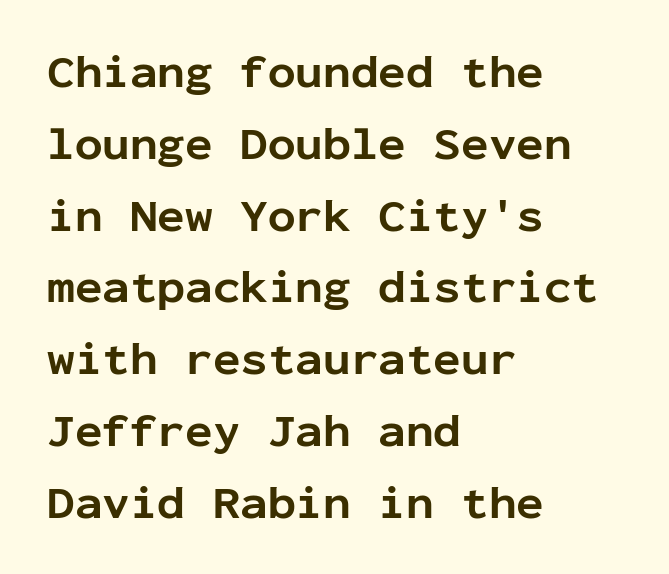
{"serif": "no", "italic": "no", "bold": "yes", "weight": "bold", "width": "normal", "stroke_contrast": "low", "x_height": "medium", "monospaced": "yes", "underline": "no", "align": "left", "line_spacing": "normal", "line_spacing_ratio": 1.56, "letter_spacing": "normal", "letter_spacing_em": 0.0, "glyph_px": 46}
